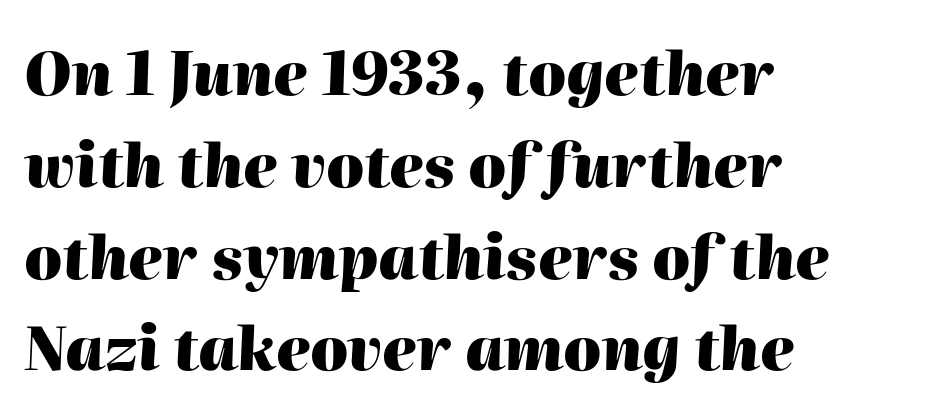
The image shows 60 px heavy type, italic (leaning right); set left-aligned, normal line spacing (1.53x), normal letter spacing, not underlined; high stroke contrast and a medium x-height.
